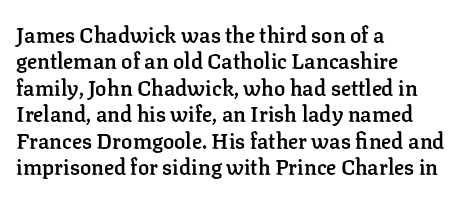
Its strokes are somewhat broadened, the hallmark of semibold type. Notice how descenders clear the ascenders below comfortably — that's standard leading. The letters stand straight up with perfectly vertical stems. Compared with a centered layout, this one pins lines to the left instead.
